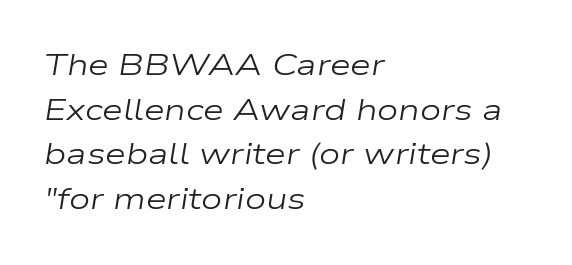
{"italic": "yes", "lean": "right", "slant_degrees": 9, "bold": "no", "weight": "regular", "width": "wide", "stroke_contrast": "low", "x_height": "medium", "monospaced": "no", "underline": "no", "align": "left", "line_spacing": "normal", "line_spacing_ratio": 1.49, "letter_spacing": "normal", "letter_spacing_em": 0.0, "glyph_px": 30}
